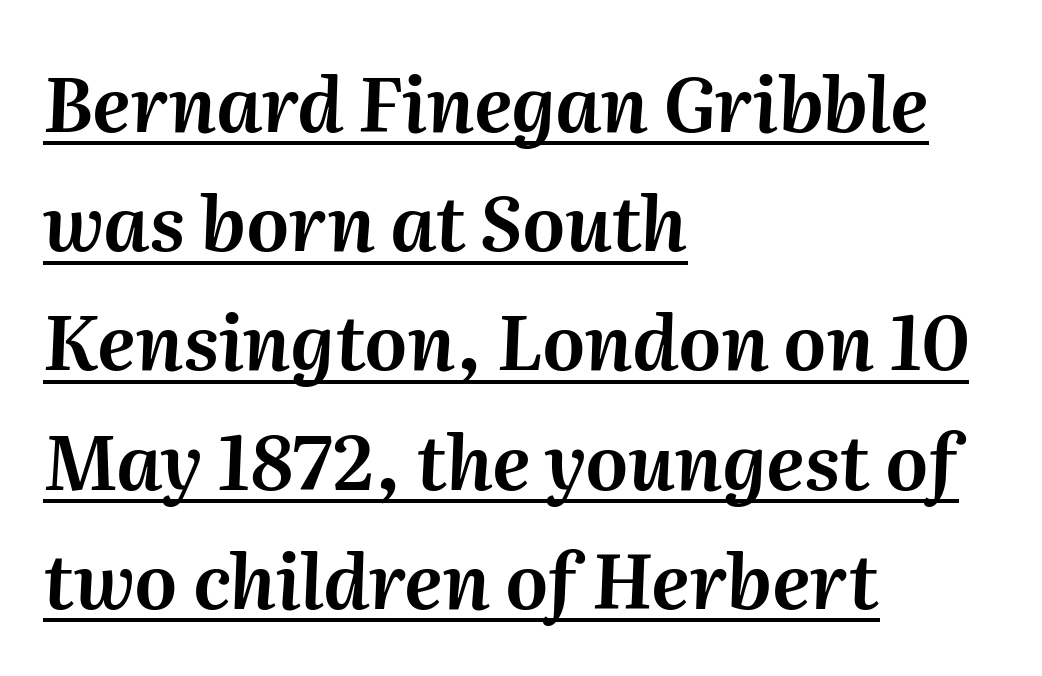
Character widths vary here, with narrow letters taking less room than wide ones. Normally led — the rows are evenly, conventionally spaced. Characters are canted at an angle relative to the baseline's perpendicular. The rendering anchors every line to the left-hand side.
